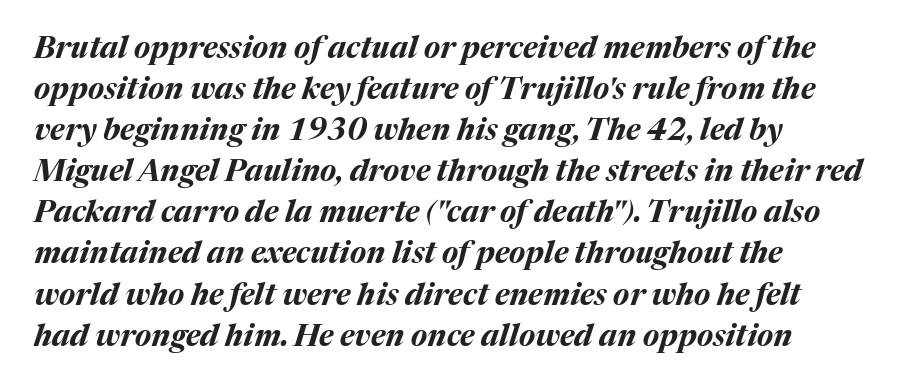
{"italic": "yes", "lean": "right", "slant_degrees": 17, "bold": "yes", "weight": "bold", "width": "normal", "stroke_contrast": "medium", "x_height": "medium", "monospaced": "no", "underline": "no", "align": "left", "line_spacing": "normal", "line_spacing_ratio": 1.37, "letter_spacing": "normal", "letter_spacing_em": 0.0, "glyph_px": 30}
